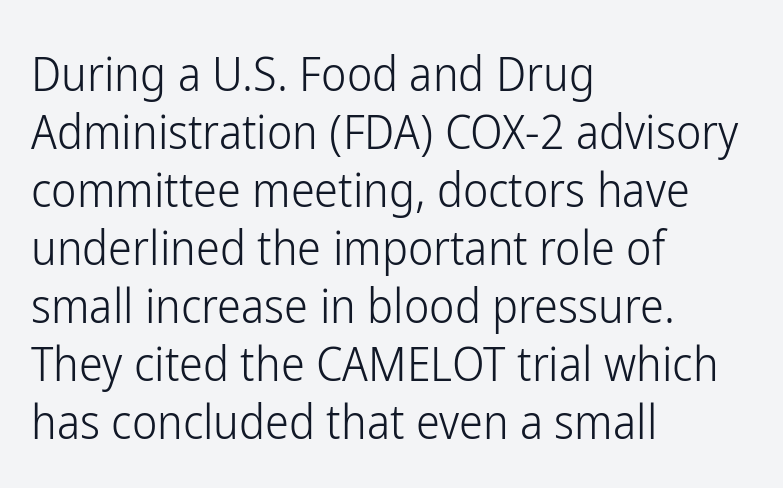
Vertical stems look standard width or narrower in stroke. These lines stack with their left ends in a neat column. This is roman type, the default non-slanted kind. These lines are rendered in a variable-pitch font. Descender tails drop into unmarked territory.
